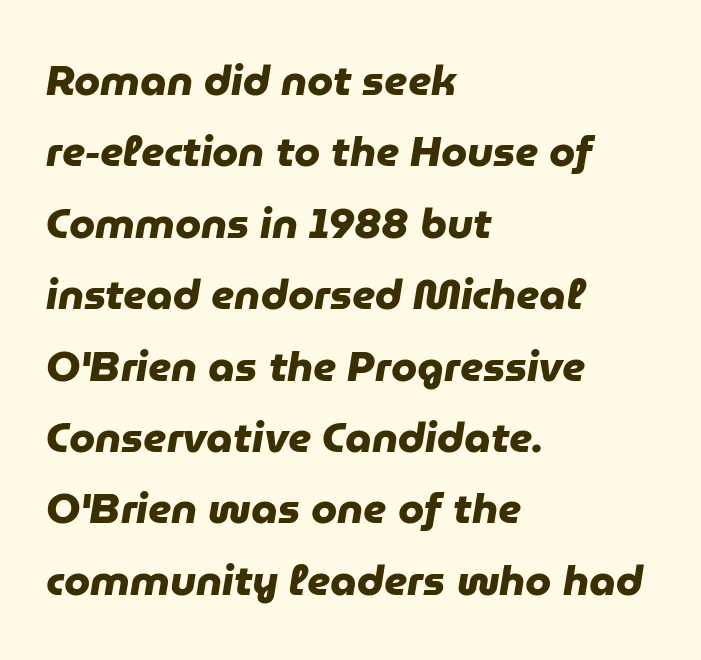
Q: Is the text bold? A: Yes.
Q: Is the typeface a serif or a sans-serif typeface? A: Sans-serif.
Q: Is the text underlined? A: No.
Q: How is the paragraph aligned? A: Left-aligned.
Q: Is the spacing between letters normal or unusually wide? A: Normal.
Q: Is the spacing between lines tight, normal or loose? A: Normal.
Q: Width (condensed, normal, or wide)? A: Normal.
Q: Stroke contrast? A: Low.
Q: x-height? A: Medium.
Q: Monospaced? A: No.
